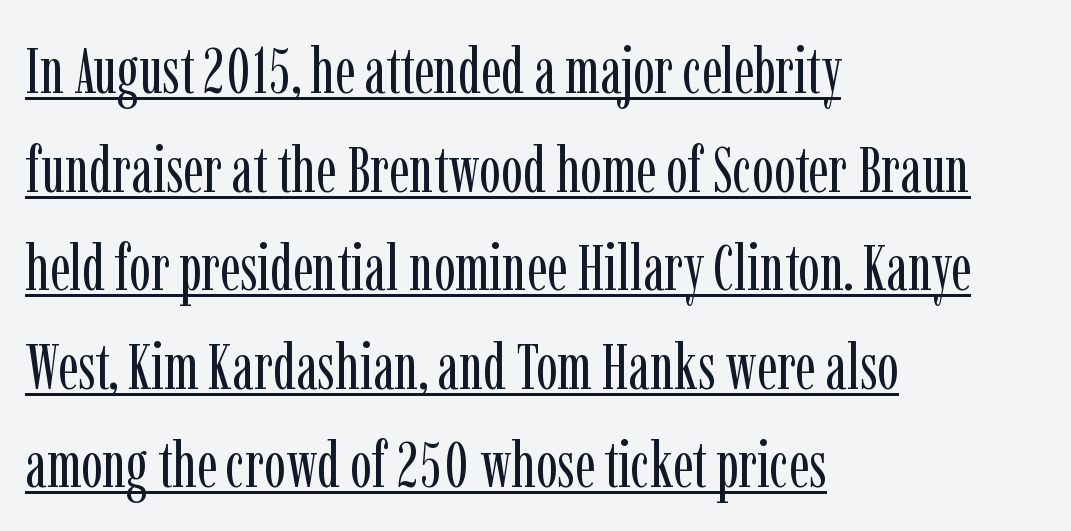
{"serif": "yes", "italic": "no", "bold": "no", "weight": "regular", "width": "condensed", "stroke_contrast": "low", "x_height": "medium", "monospaced": "no", "underline": "yes", "align": "left", "line_spacing": "normal", "line_spacing_ratio": 1.54, "letter_spacing": "normal", "letter_spacing_em": 0.0, "glyph_px": 64}
